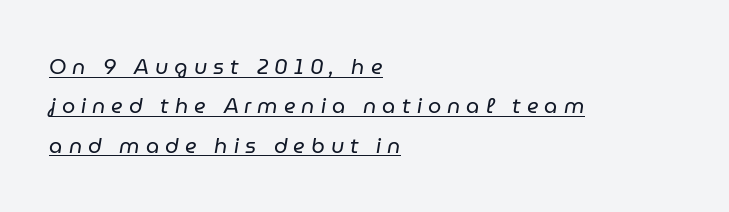
Words appear elongated and porous because spacing is wide. Layout note: lines flush left. Is the type heavy? It reads as light-to-regular instead. The lettering tilts uniformly, giving the passage an italic look. Descenders here cross a horizontal rule under the line.
